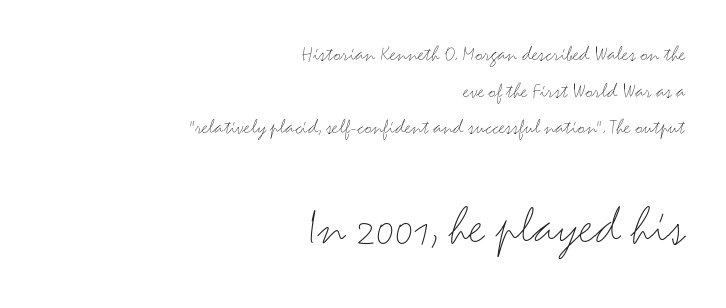
Q: Is the text bold? A: No.
Q: Is the text italic (slanted)? A: Yes.
Q: Is the typeface a serif or a sans-serif typeface? A: Sans-serif.
Q: Is the text underlined? A: No.
Q: How is the paragraph aligned? A: Right-aligned.
Q: Is the spacing between letters normal or unusually wide? A: Normal.
Q: Is the spacing between lines tight, normal or loose? A: Normal.
Q: Which block of text is set in a larger size, the first (top) or the second (bottom)? A: The second (bottom) one.
Q: Width (condensed, normal, or wide)? A: Wide.
Q: Stroke contrast? A: Medium.
Q: x-height? A: Small.
Q: Monospaced? A: No.
